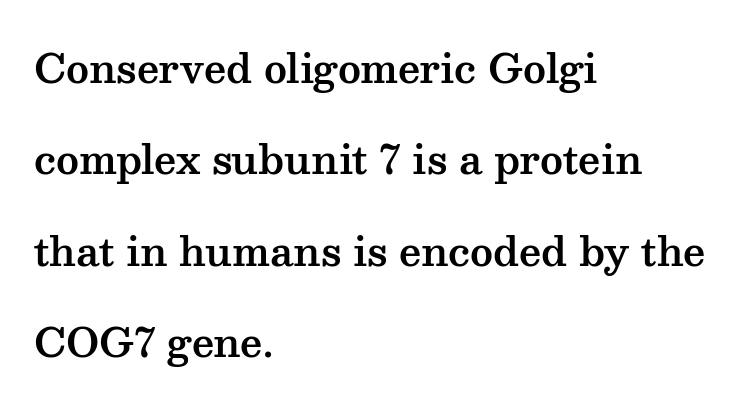
The image shows 39 px wide serif type, upright; set left-aligned, loose line spacing (2.34x), normal letter spacing, not underlined; medium stroke contrast and a medium x-height.
